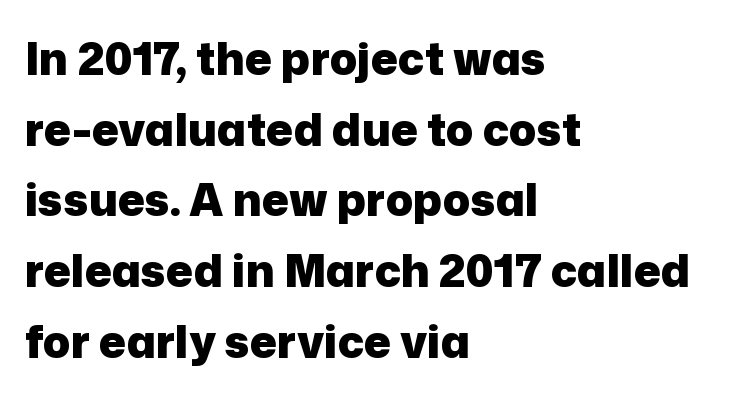
The image shows 45 px heavy sans-serif type, upright; set left-aligned, normal line spacing (1.57x), normal letter spacing, not underlined; low stroke contrast and a medium x-height.
